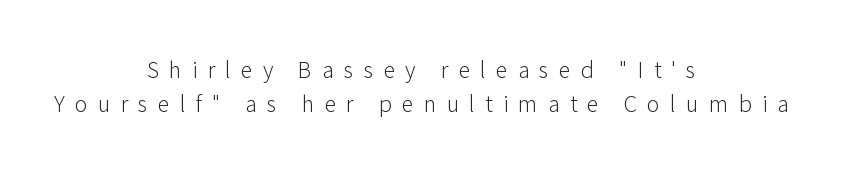
Q: Is the text bold? A: No.
Q: Is the text italic (slanted)? A: No, it is upright.
Q: Is the text underlined? A: No.
Q: How is the paragraph aligned? A: Centered.
Q: Is the spacing between letters normal or unusually wide? A: Unusually wide.
Q: Is the spacing between lines tight, normal or loose? A: Normal.
